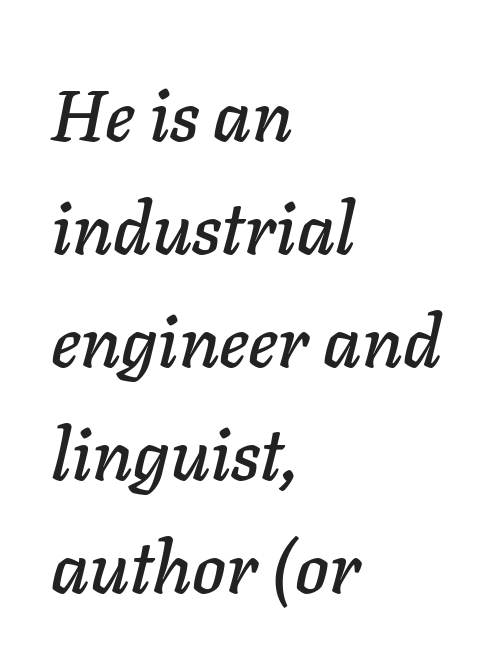
{"italic": "yes", "lean": "right", "slant_degrees": 11, "width": "normal", "stroke_contrast": "low", "x_height": "medium", "monospaced": "no", "underline": "no", "align": "left", "line_spacing": "normal", "line_spacing_ratio": 1.57, "letter_spacing": "normal", "letter_spacing_em": 0.0, "glyph_px": 72}
